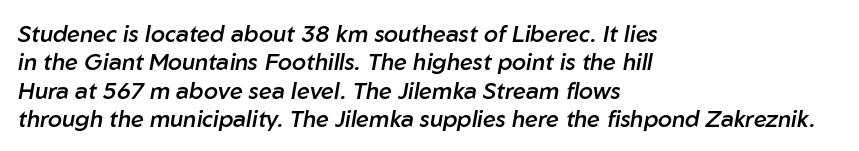
{"italic": "yes", "lean": "right", "slant_degrees": 10, "bold": "semi", "underline": "no", "align": "left", "line_spacing_ratio": 1.23, "letter_spacing": "normal", "letter_spacing_em": 0.0, "glyph_px": 23}
